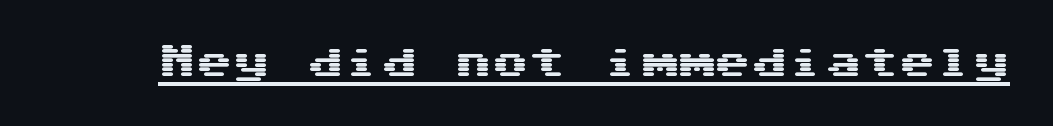
Q: Is the text italic (slanted)? A: No, it is upright.
Q: Is the typeface a serif or a sans-serif typeface? A: Sans-serif.
Q: Is the text underlined? A: Yes.
Q: Is the spacing between letters normal or unusually wide? A: Normal.
Q: Width (condensed, normal, or wide)? A: Wide.
Q: Stroke contrast? A: Medium.
Q: x-height? A: Medium.
